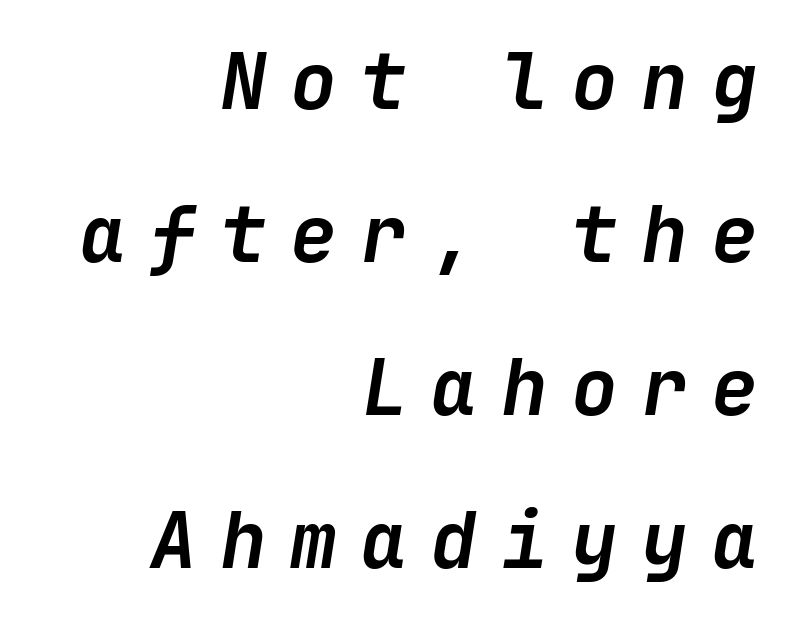
Q: Is the text bold? A: Yes.
Q: Is the text italic (slanted)? A: Yes, it leans right by about 9 degrees.
Q: Is the text underlined? A: No.
Q: How is the paragraph aligned? A: Right-aligned.
Q: Is the spacing between letters normal or unusually wide? A: Unusually wide.
Q: Is the spacing between lines tight, normal or loose? A: Loose.
Q: Width (condensed, normal, or wide)? A: Normal.
Q: Stroke contrast? A: Low.
Q: x-height? A: Medium.
